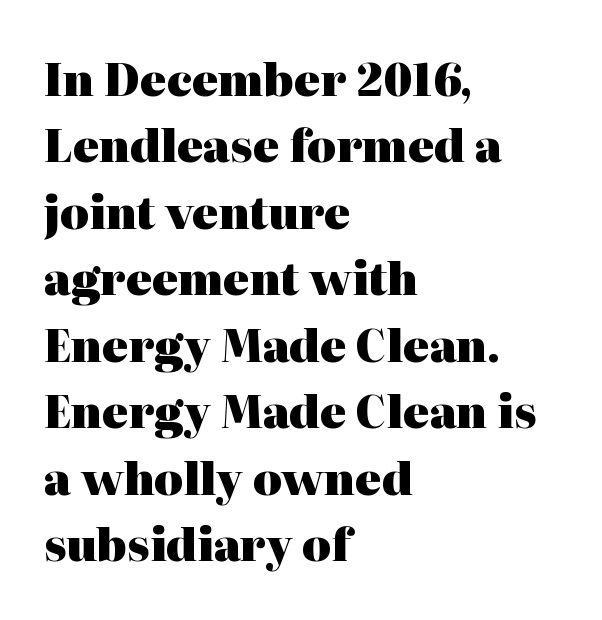
{"serif": "yes", "italic": "no", "bold": "yes", "weight": "heavy", "width": "normal", "stroke_contrast": "high", "x_height": "medium", "monospaced": "no", "underline": "no", "align": "left", "line_spacing": "normal", "line_spacing_ratio": 1.51, "letter_spacing": "normal", "letter_spacing_em": 0.0, "glyph_px": 44}
